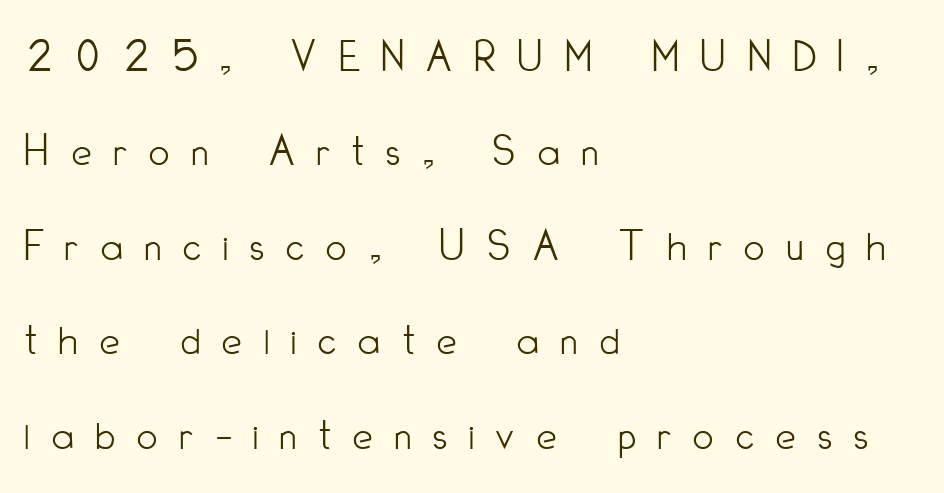
Examine the stroke ends and you'll find no serifs. The lettering stays uniformly vertical, giving the passage a roman look. A typesetter would call this leading open, well beyond the default. Spacing verdict: proportional, widths tailored to each character. These lines have a slow, spaced-out rhythm from letter to letter.
